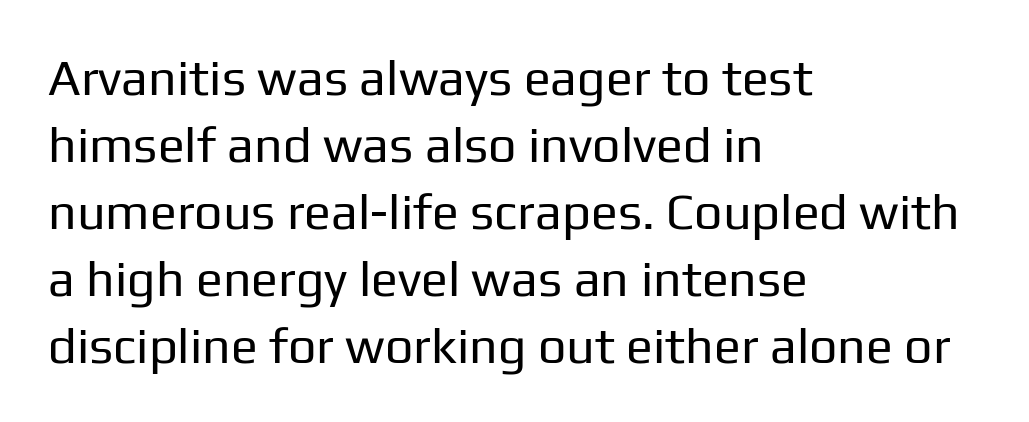
{"serif": "no", "italic": "no", "bold": "no", "weight": "regular", "width": "normal", "stroke_contrast": "low", "x_height": "medium", "monospaced": "no", "underline": "no", "align": "left", "line_spacing": "normal", "line_spacing_ratio": 1.34, "letter_spacing": "normal", "letter_spacing_em": 0.0, "glyph_px": 50}
